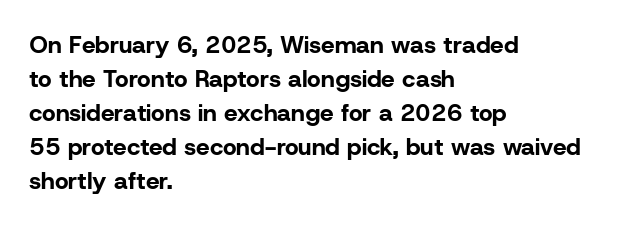
Q: Is the text bold? A: Yes.
Q: Is the text italic (slanted)? A: No, it is upright.
Q: Is the text underlined? A: No.
Q: How is the paragraph aligned? A: Left-aligned.
Q: Is the spacing between letters normal or unusually wide? A: Normal.
Q: Is the spacing between lines tight, normal or loose? A: Normal.
